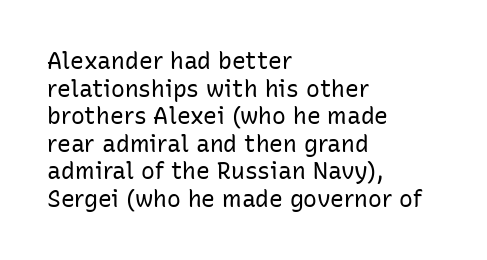
{"italic": "no", "bold": "no", "underline": "no", "align": "left", "line_spacing_ratio": 1.2, "letter_spacing": "normal", "letter_spacing_em": 0.0, "glyph_px": 23}
